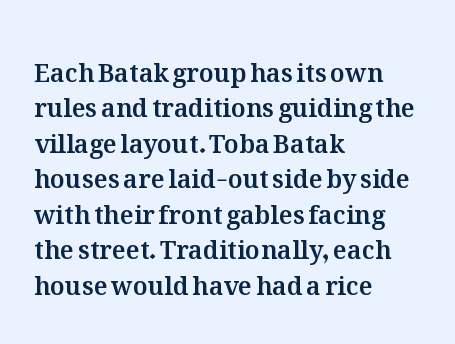
Q: Is the text italic (slanted)? A: No, it is upright.
Q: Is the text underlined? A: No.
Q: How is the paragraph aligned? A: Left-aligned.
Q: Is the spacing between letters normal or unusually wide? A: Normal.
Q: Is the spacing between lines tight, normal or loose? A: Normal.
